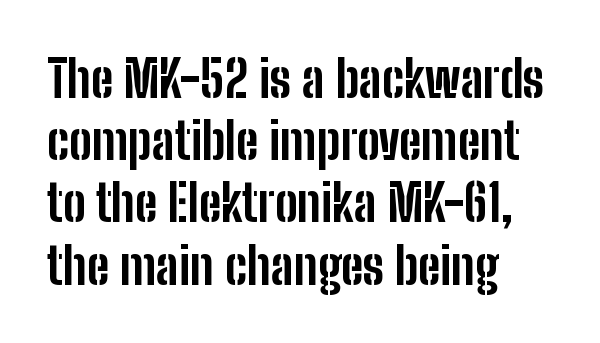
Q: Is the text bold? A: Yes.
Q: Is the text italic (slanted)? A: No, it is upright.
Q: Is the typeface a serif or a sans-serif typeface? A: Sans-serif.
Q: Is the text underlined? A: No.
Q: How is the paragraph aligned? A: Left-aligned.
Q: Is the spacing between letters normal or unusually wide? A: Normal.
Q: Width (condensed, normal, or wide)? A: Condensed.
Q: Stroke contrast? A: Low.
Q: x-height? A: Medium.
Q: Monospaced? A: No.
